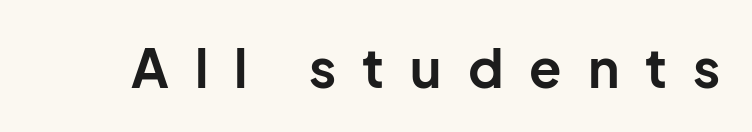
The image shows 53 px bold sans-serif type, upright; set unusually wide letter spacing (+0.49 em), not underlined; low stroke contrast and a medium x-height.
